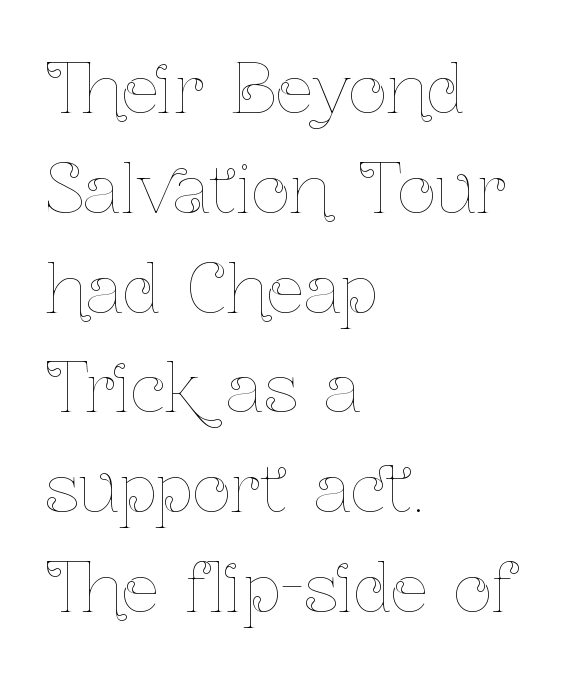
The image shows 67 px thin, condensed type, upright; set left-aligned, normal line spacing (1.49x), normal letter spacing, not underlined; low stroke contrast and a medium x-height.
